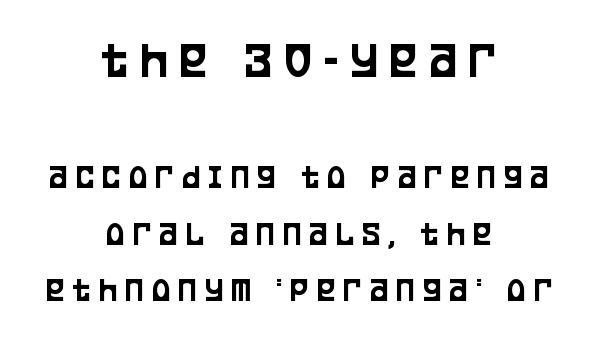
Q: Is the text italic (slanted)? A: No, it is upright.
Q: Is the typeface a serif or a sans-serif typeface? A: Sans-serif.
Q: Is the text underlined? A: No.
Q: How is the paragraph aligned? A: Centered.
Q: Is the spacing between letters normal or unusually wide? A: Unusually wide.
Q: Is the spacing between lines tight, normal or loose? A: Normal.
Q: Which block of text is set in a larger size, the first (top) or the second (bottom)? A: The first (top) one.
Q: Width (condensed, normal, or wide)? A: Condensed.
Q: Stroke contrast? A: Low.
Q: x-height? A: Large.
Q: Monospaced? A: No.
